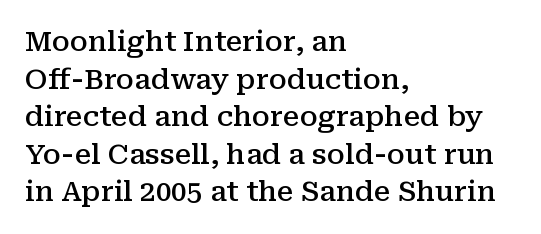
{"serif": "yes", "italic": "no", "bold": "semi", "weight": "semibold", "width": "normal", "stroke_contrast": "medium", "x_height": "medium", "monospaced": "no", "underline": "no", "align": "left", "line_spacing": "normal", "line_spacing_ratio": 1.34, "letter_spacing": "normal", "letter_spacing_em": 0.0, "glyph_px": 28}
